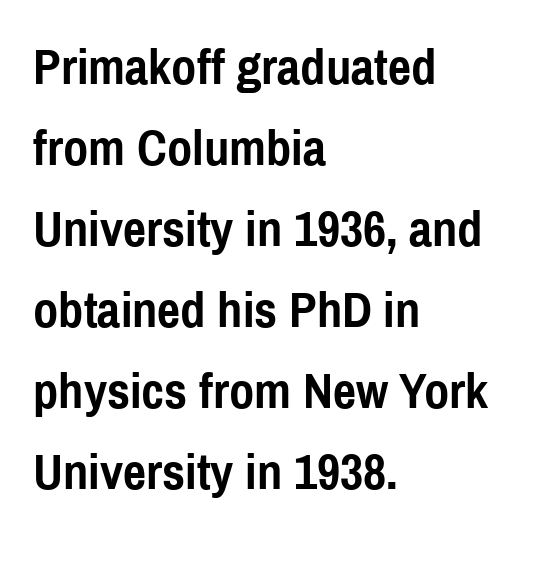
The image shows 51 px semibold, condensed sans-serif type, upright; set left-aligned, normal line spacing (1.59x), normal letter spacing, not underlined; a medium x-height.
